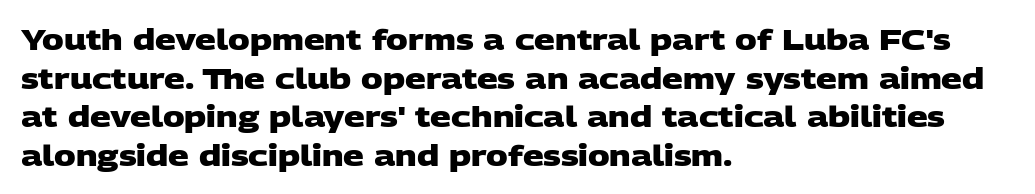
Q: Is the text bold? A: Yes.
Q: Is the typeface a serif or a sans-serif typeface? A: Sans-serif.
Q: Is the text underlined? A: No.
Q: How is the paragraph aligned? A: Left-aligned.
Q: Is the spacing between letters normal or unusually wide? A: Normal.
Q: Is the spacing between lines tight, normal or loose? A: Normal.
Q: Width (condensed, normal, or wide)? A: Wide.
Q: Stroke contrast? A: Low.
Q: x-height? A: Large.
Q: Monospaced? A: No.
